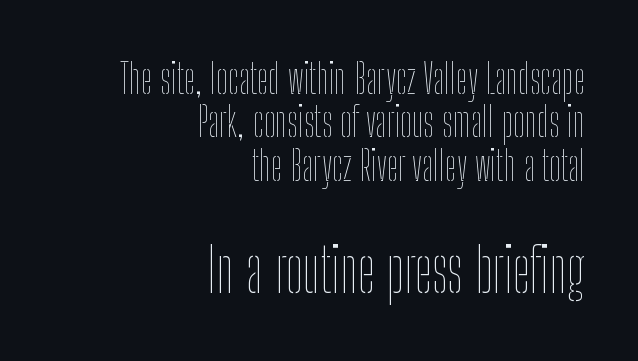
The image shows 61 px thin, condensed type, upright; set right-aligned, tight line spacing (1.06x), normal letter spacing, not underlined; the second (bottom) block is 1.49x larger; low stroke contrast and a medium x-height.
